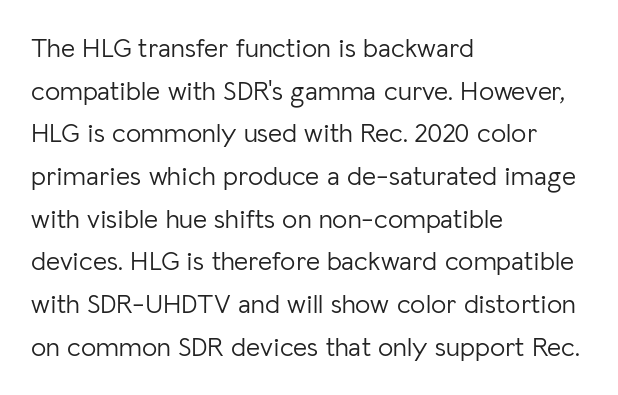
The image shows 27 px text type, upright; set left-aligned, normal line spacing (1.58x), normal letter spacing, not underlined.
